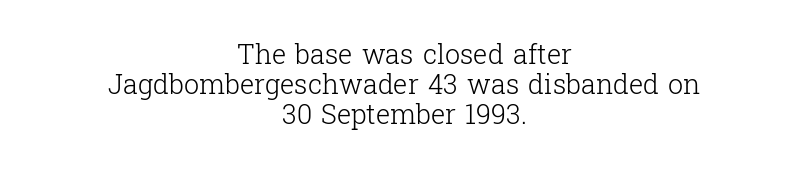
The image shows 27 px text type, upright; set centered, tight line spacing (1.11x), normal letter spacing, not underlined.
